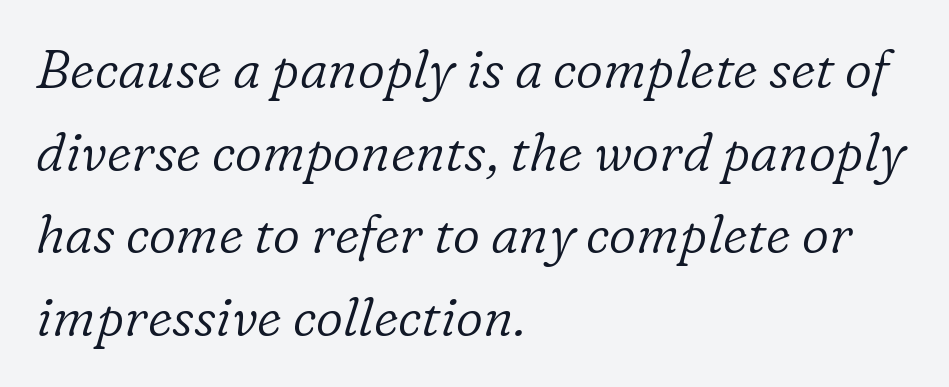
Q: Is the text bold? A: No.
Q: Is the text italic (slanted)? A: Yes, it leans right by about 16 degrees.
Q: Is the typeface a serif or a sans-serif typeface? A: Serif.
Q: Is the text underlined? A: No.
Q: How is the paragraph aligned? A: Left-aligned.
Q: Is the spacing between letters normal or unusually wide? A: Normal.
Q: Is the spacing between lines tight, normal or loose? A: Normal.
Q: Width (condensed, normal, or wide)? A: Normal.
Q: Stroke contrast? A: Low.
Q: x-height? A: Medium.
Q: Monospaced? A: No.
